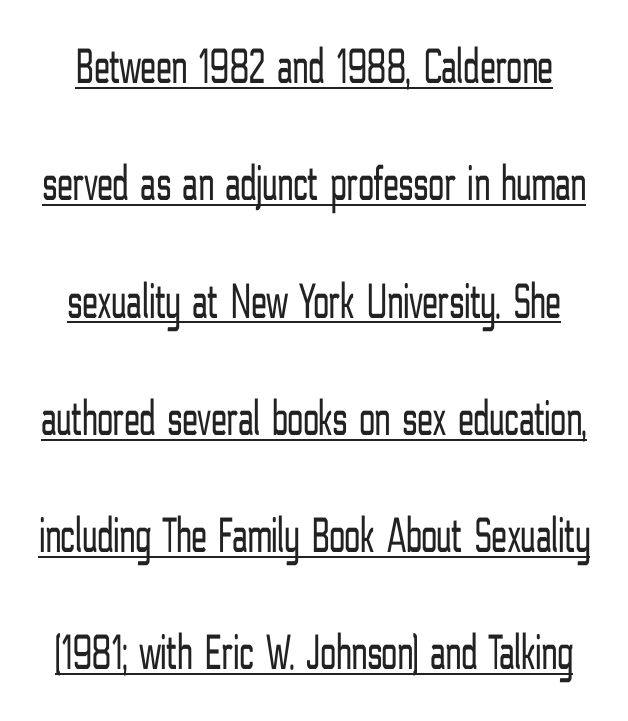
The image shows 51 px light, condensed sans-serif type, upright; set loose line spacing (2.3x), normal letter spacing, underlined; low stroke contrast and a medium x-height.
